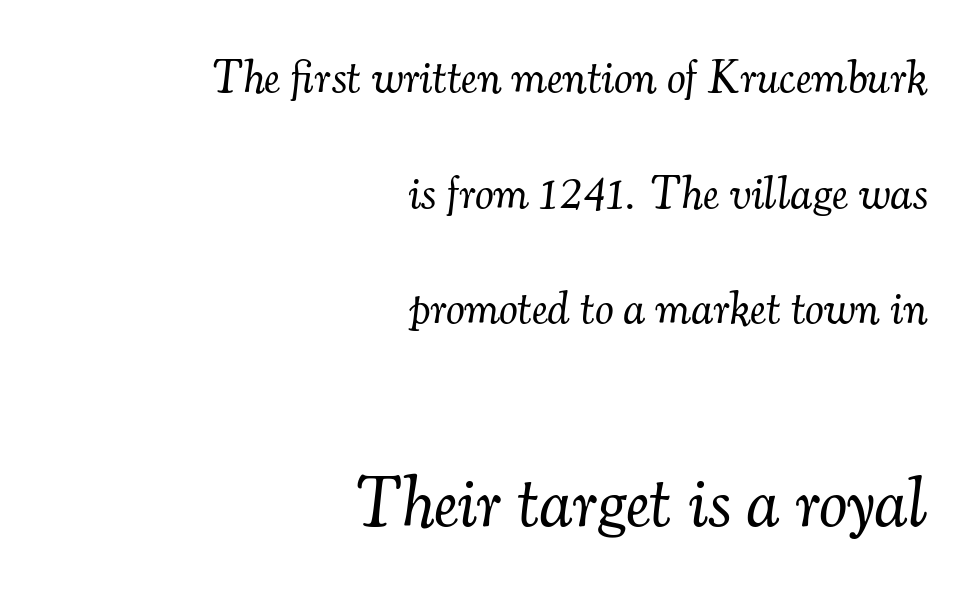
{"serif": "yes", "italic": "yes", "lean": "right", "slant_degrees": 7, "bold": "no", "weight": "light", "width": "normal", "stroke_contrast": "medium", "x_height": "small", "monospaced": "no", "underline": "no", "align": "right", "line_spacing": "loose", "line_spacing_ratio": 2.46, "letter_spacing": "normal", "letter_spacing_em": 0.0, "larger_block": "second", "size_ratio": 1.51, "glyph_px": 71}
